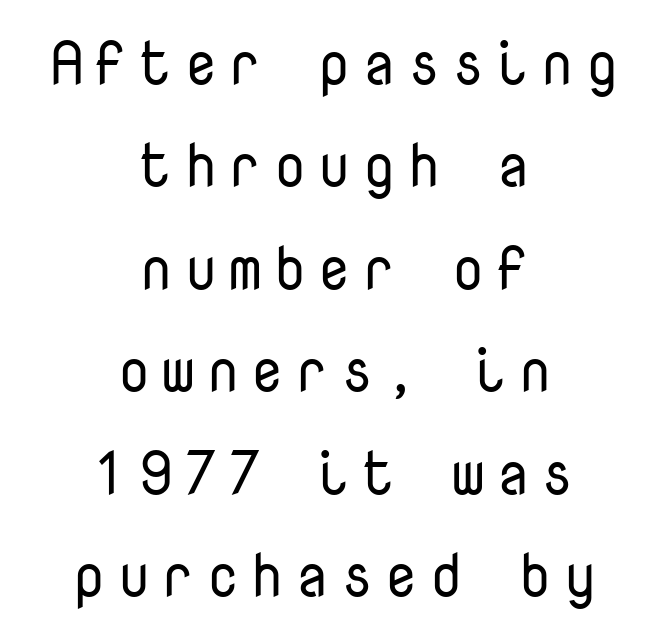
Descenders are the only things crossing below the line. Here the designer chose a console-style face with uniform glyph widths. Quick note: not italic, upright. Teacher's note: observe the equal gaps on both sides — that is centered alignment. The passage shown is not bold in any degree. The typeface chosen for these lines omits serifs.
